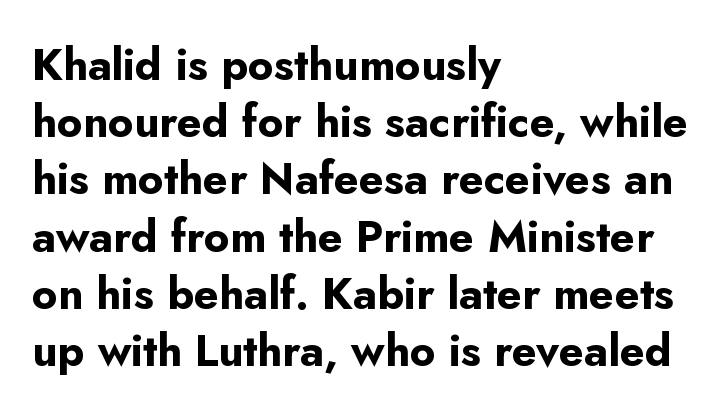
The image shows 44 px bold sans-serif type, upright; set left-aligned, normal line spacing (1.3x), normal letter spacing, not underlined; low stroke contrast and a small x-height.
